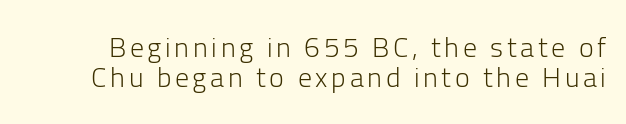
The font family rendered here belongs to the sans-serif group. Characters remain perfectly vertical along every line. If you measured baseline to baseline, you'd find a short distance. Descender tails drop into unmarked territory. The strokes are not fattened; the text isn't bold. The rendering uses natural spacing where letterforms have individual widths.
